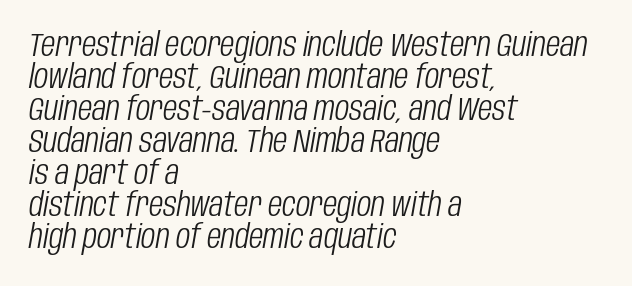
The image shows 33 px light, condensed type, italic (leaning right); set left-aligned, tight line spacing (0.97x), normal letter spacing, not underlined; low stroke contrast and a large x-height.
